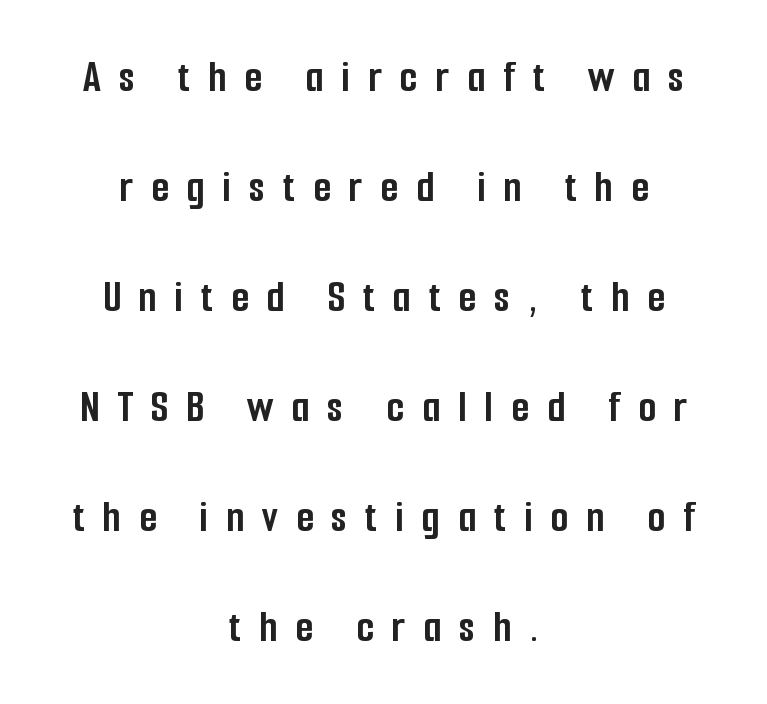
Q: Is the text bold? A: Yes.
Q: Is the text italic (slanted)? A: No, it is upright.
Q: Is the typeface a serif or a sans-serif typeface? A: Sans-serif.
Q: Is the text underlined? A: No.
Q: How is the paragraph aligned? A: Centered.
Q: Is the spacing between letters normal or unusually wide? A: Unusually wide.
Q: Is the spacing between lines tight, normal or loose? A: Loose.
Q: Width (condensed, normal, or wide)? A: Condensed.
Q: Stroke contrast? A: Low.
Q: x-height? A: Medium.
Q: Monospaced? A: No.
